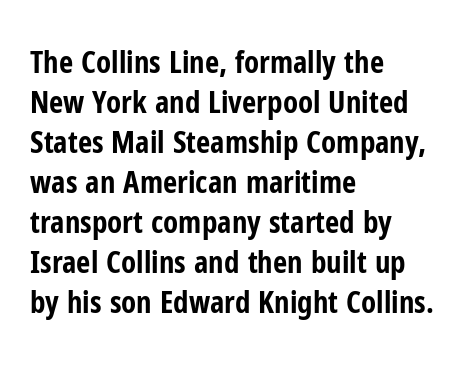
Tall strokes in this sample are plumb rather than angled. Layout note: lines flush left. Spacing verdict: proportional, widths tailored to each character. Summary of vertical rhythm: regular, with standard interline spacing. Strokes here are thick enough to call this a true bold. Nothing sits at the stroke ends, so this counts as sans-serif.
